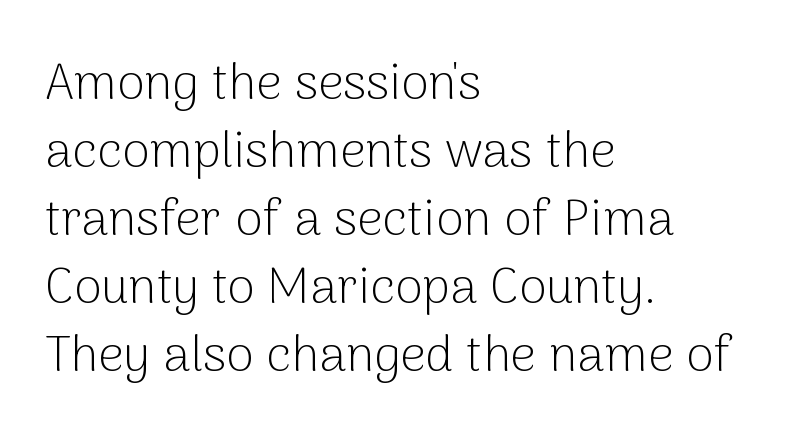
Q: Is the text bold? A: No.
Q: Is the text italic (slanted)? A: No, it is upright.
Q: Is the typeface a serif or a sans-serif typeface? A: Sans-serif.
Q: Is the text underlined? A: No.
Q: How is the paragraph aligned? A: Left-aligned.
Q: Is the spacing between letters normal or unusually wide? A: Normal.
Q: Is the spacing between lines tight, normal or loose? A: Normal.
Q: Width (condensed, normal, or wide)? A: Normal.
Q: Stroke contrast? A: Low.
Q: x-height? A: Medium.
Q: Monospaced? A: No.
